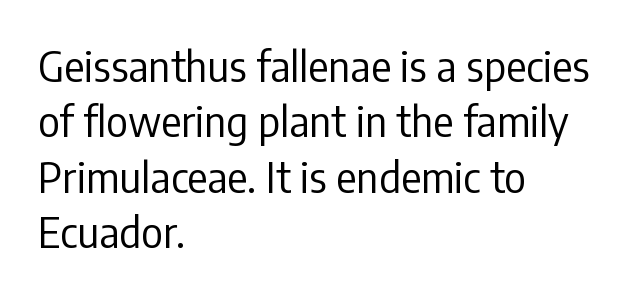
Q: Is the text bold? A: No.
Q: Is the text italic (slanted)? A: No, it is upright.
Q: Is the typeface a serif or a sans-serif typeface? A: Sans-serif.
Q: Is the text underlined? A: No.
Q: How is the paragraph aligned? A: Left-aligned.
Q: Is the spacing between letters normal or unusually wide? A: Normal.
Q: Is the spacing between lines tight, normal or loose? A: Normal.
Q: Width (condensed, normal, or wide)? A: Condensed.
Q: Stroke contrast? A: Low.
Q: x-height? A: Medium.
Q: Monospaced? A: No.
